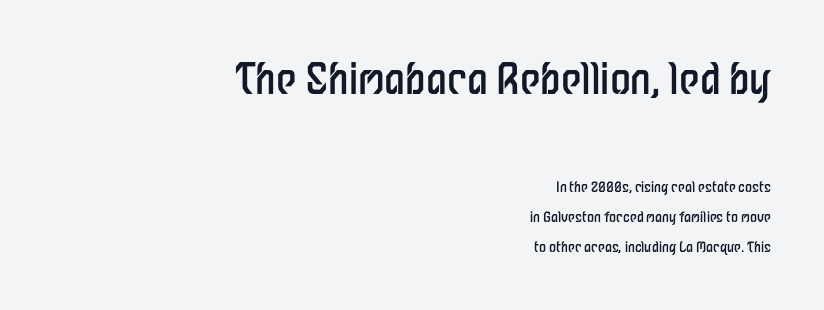
The image shows 42 px regular-weight, condensed sans-serif type, upright; set right-aligned, loose line spacing (2.17x), normal letter spacing, not underlined; the first (top) block is 3.0x larger; low stroke contrast and a medium x-height.
